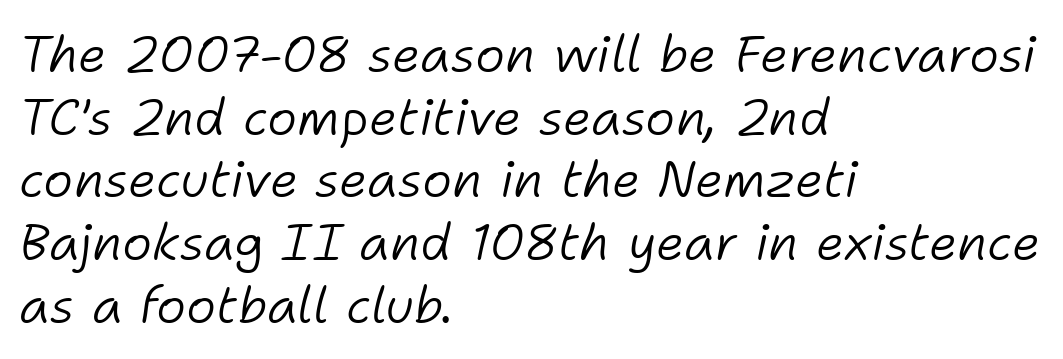
The image shows 51 px light type, italic (leaning right); set left-aligned, line spacing 1.23x, normal letter spacing, not underlined; low stroke contrast and a medium x-height.
